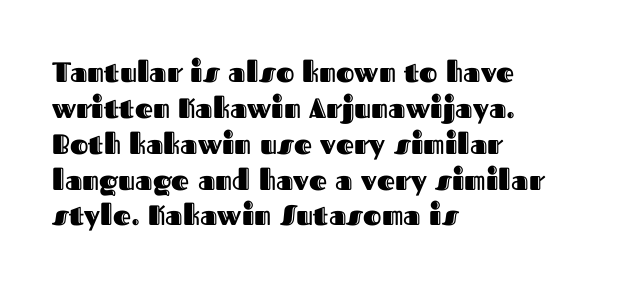
Q: Is the text italic (slanted)? A: No, it is upright.
Q: Is the text underlined? A: No.
Q: How is the paragraph aligned? A: Left-aligned.
Q: Is the spacing between letters normal or unusually wide? A: Normal.
Q: Is the spacing between lines tight, normal or loose? A: Normal.
Q: Width (condensed, normal, or wide)? A: Normal.
Q: x-height? A: Medium.
Q: Monospaced? A: No.
